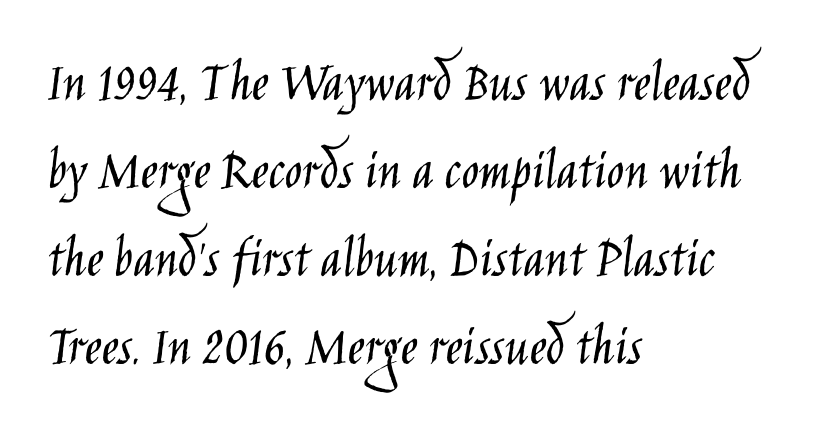
The image shows 58 px light, condensed sans-serif type; set left-aligned, normal line spacing (1.52x), normal letter spacing, not underlined; low stroke contrast and a large x-height.
